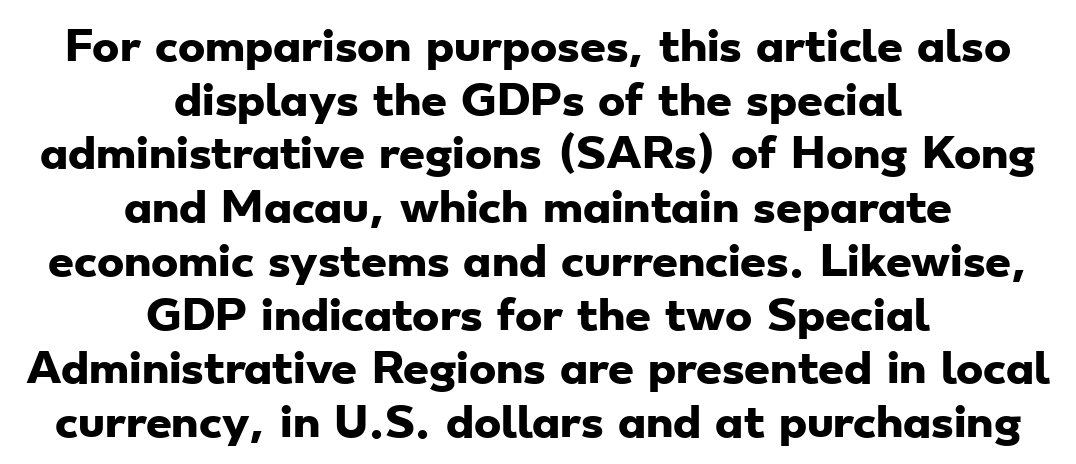
{"serif": "no", "bold": "yes", "weight": "heavy", "width": "wide", "stroke_contrast": "low", "x_height": "small", "monospaced": "no", "underline": "no", "align": "center", "line_spacing": "normal", "line_spacing_ratio": 1.31, "letter_spacing": "normal", "letter_spacing_em": 0.0, "glyph_px": 41}
